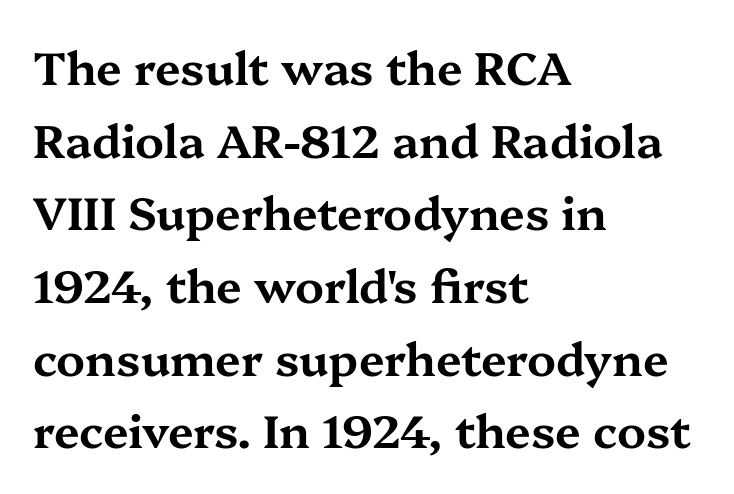
Q: Is the text italic (slanted)? A: No, it is upright.
Q: Is the typeface a serif or a sans-serif typeface? A: Serif.
Q: Is the text underlined? A: No.
Q: How is the paragraph aligned? A: Left-aligned.
Q: Is the spacing between letters normal or unusually wide? A: Normal.
Q: Is the spacing between lines tight, normal or loose? A: Normal.
Q: Width (condensed, normal, or wide)? A: Wide.
Q: Stroke contrast? A: Medium.
Q: x-height? A: Medium.
Q: Monospaced? A: No.
